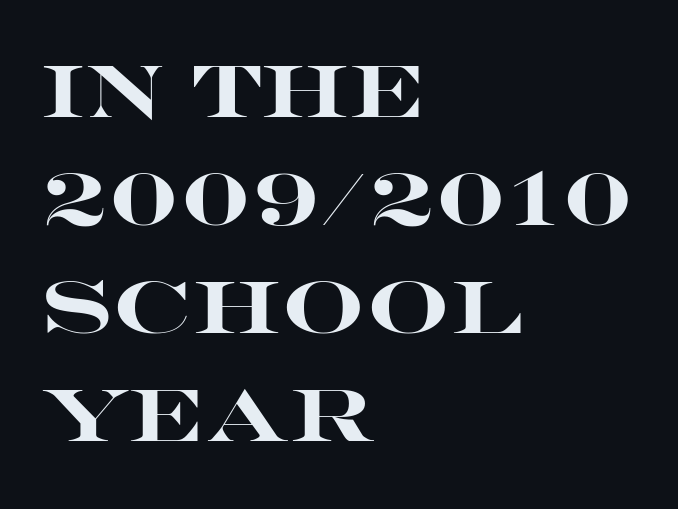
{"italic": "no", "bold": "yes", "weight": "heavy", "width": "wide", "stroke_contrast": "high", "x_height": "large", "monospaced": "no", "underline": "no", "align": "left", "line_spacing": "normal", "line_spacing_ratio": 1.48, "letter_spacing": "normal", "letter_spacing_em": 0.0, "glyph_px": 73}
